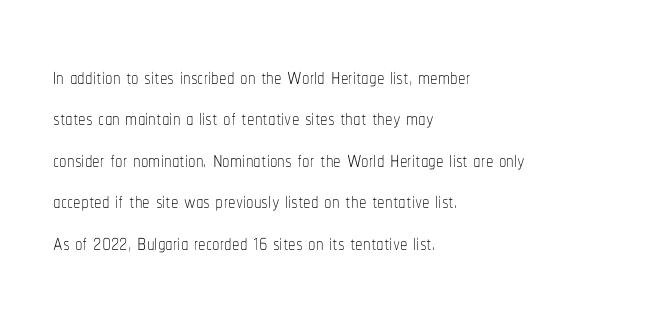
{"italic": "no", "bold": "no", "weight": "thin", "width": "condensed", "stroke_contrast": "low", "x_height": "medium", "monospaced": "no", "underline": "no", "align": "left", "line_spacing": "normal", "line_spacing_ratio": 1.38, "letter_spacing": "normal", "letter_spacing_em": 0.0, "glyph_px": 30}
